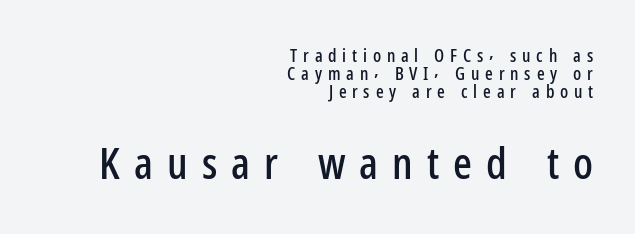
Q: Is the text italic (slanted)? A: No, it is upright.
Q: Is the typeface a serif or a sans-serif typeface? A: Sans-serif.
Q: Is the text underlined? A: No.
Q: How is the paragraph aligned? A: Right-aligned.
Q: Is the spacing between letters normal or unusually wide? A: Unusually wide.
Q: Is the spacing between lines tight, normal or loose? A: Tight.
Q: Which block of text is set in a larger size, the first (top) or the second (bottom)? A: The second (bottom) one.
Q: Width (condensed, normal, or wide)? A: Condensed.
Q: Stroke contrast? A: Low.
Q: x-height? A: Medium.
Q: Monospaced? A: No.
